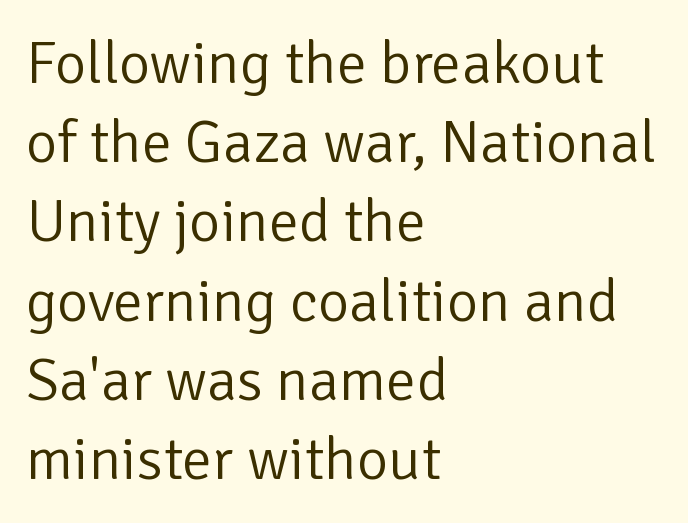
The image shows 60 px light sans-serif type, upright; set left-aligned, normal line spacing (1.32x), normal letter spacing, not underlined; low stroke contrast and a medium x-height.
